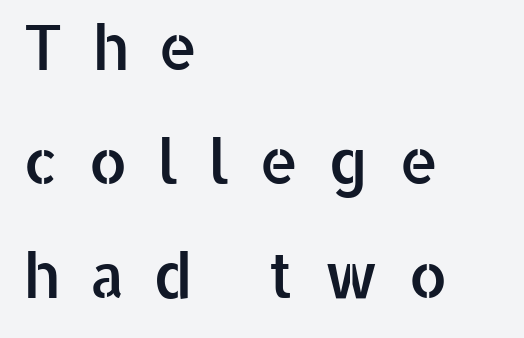
You could not count columns in this text — the font is proportionally spaced. The letterforms stand isolated, each surrounded by extra space. A classic flush-left, rag-right setting is used for this passage. Anything drawn beneath the words? Only blank space. Stroke terminals: plain, sans-serif.
